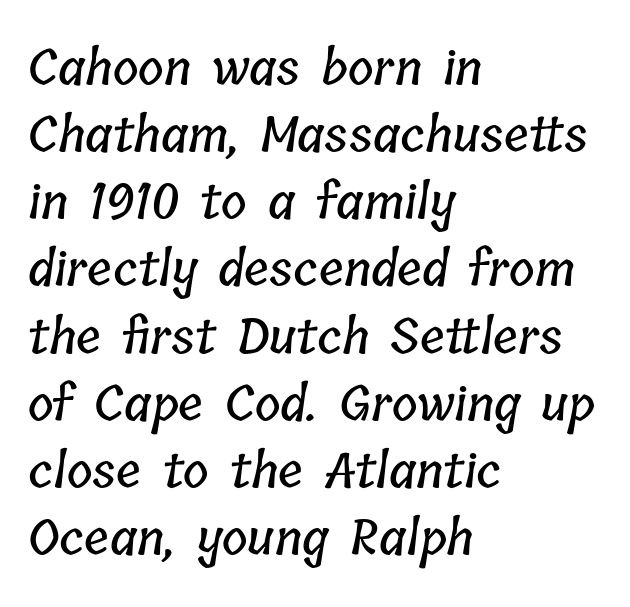
{"width": "condensed", "stroke_contrast": "low", "x_height": "medium", "monospaced": "no", "underline": "no", "align": "left", "line_spacing": "normal", "line_spacing_ratio": 1.37, "letter_spacing": "normal", "letter_spacing_em": 0.0, "glyph_px": 49}
